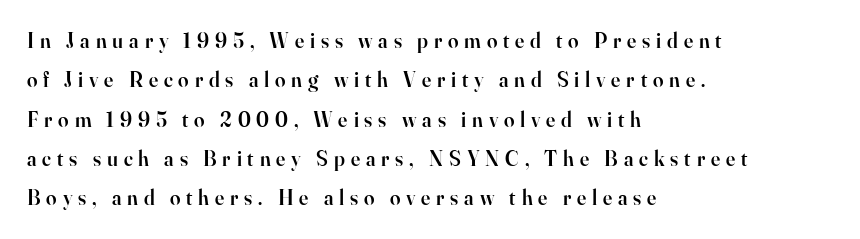
Q: Is the text bold? A: Semi-bold.
Q: Is the text italic (slanted)? A: No, it is upright.
Q: Is the text underlined? A: No.
Q: How is the paragraph aligned? A: Left-aligned.
Q: Is the spacing between letters normal or unusually wide? A: Unusually wide.
